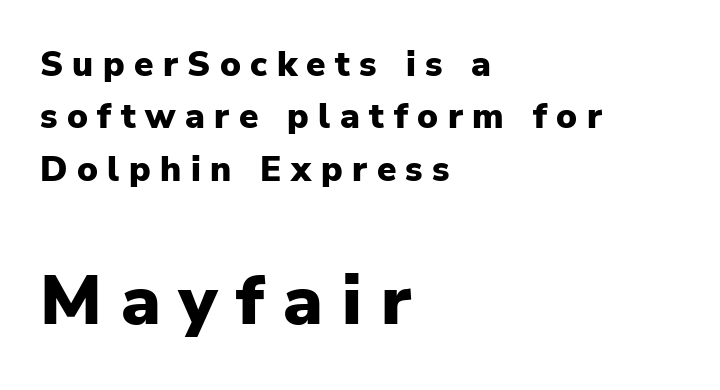
Q: Is the text bold? A: Yes.
Q: Is the text italic (slanted)? A: No, it is upright.
Q: Is the typeface a serif or a sans-serif typeface? A: Sans-serif.
Q: Is the text underlined? A: No.
Q: How is the paragraph aligned? A: Left-aligned.
Q: Is the spacing between letters normal or unusually wide? A: Unusually wide.
Q: Is the spacing between lines tight, normal or loose? A: Normal.
Q: Which block of text is set in a larger size, the first (top) or the second (bottom)? A: The second (bottom) one.
Q: Width (condensed, normal, or wide)? A: Normal.
Q: Stroke contrast? A: Low.
Q: x-height? A: Medium.
Q: Monospaced? A: No.
